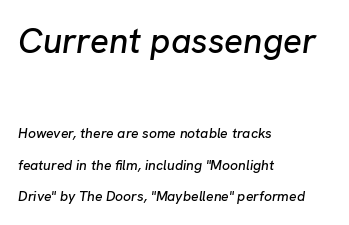
{"italic": "yes", "lean": "right", "slant_degrees": 8, "width": "normal", "stroke_contrast": "low", "x_height": "medium", "monospaced": "no", "underline": "no", "align": "left", "line_spacing": "loose", "line_spacing_ratio": 2.24, "letter_spacing": "normal", "letter_spacing_em": 0.0, "larger_block": "first", "size_ratio": 2.5, "glyph_px": 35}
